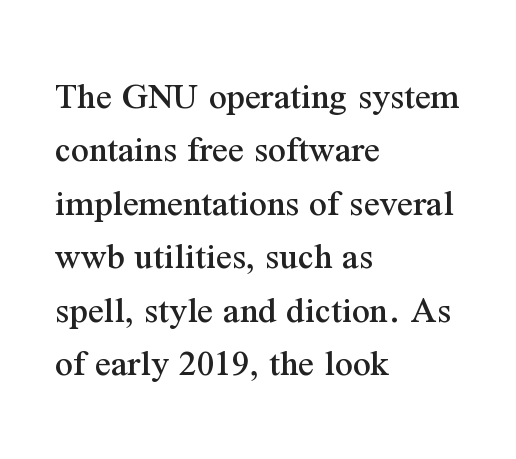
Examine the stroke ends and you'll spot serifs. Posture: straight, roman, zero tilt. Looks like regular typesetting: each glyph gets only the width it needs. A clean baseline with only descenders dipping below it. Typeset ragged right — the left edge is the straight one.
